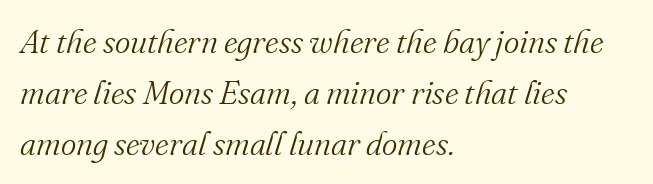
The image shows 33 px light serif type, italic (leaning right); set left-aligned, normal line spacing (1.54x), normal letter spacing, not underlined; medium stroke contrast and a small x-height.
